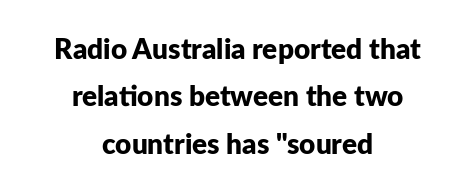
{"serif": "no", "italic": "no", "bold": "yes", "weight": "bold", "width": "normal", "stroke_contrast": "low", "x_height": "medium", "monospaced": "no", "underline": "no", "align": "center", "line_spacing": "normal", "line_spacing_ratio": 1.69, "letter_spacing": "normal", "letter_spacing_em": 0.0, "glyph_px": 28}
